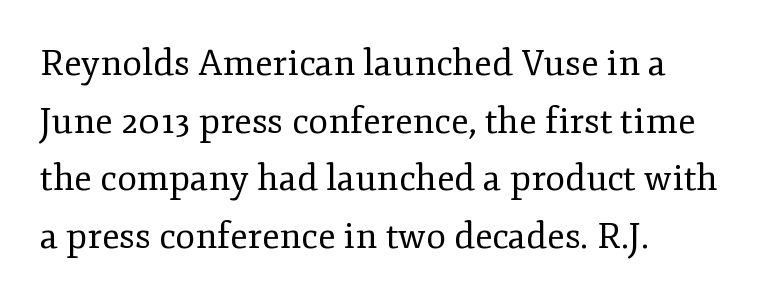
Q: Is the text bold? A: No.
Q: Is the text italic (slanted)? A: No, it is upright.
Q: Is the typeface a serif or a sans-serif typeface? A: Serif.
Q: Is the text underlined? A: No.
Q: How is the paragraph aligned? A: Left-aligned.
Q: Is the spacing between letters normal or unusually wide? A: Normal.
Q: Is the spacing between lines tight, normal or loose? A: Normal.
Q: Width (condensed, normal, or wide)? A: Normal.
Q: Stroke contrast? A: Low.
Q: x-height? A: Small.
Q: Monospaced? A: No.
